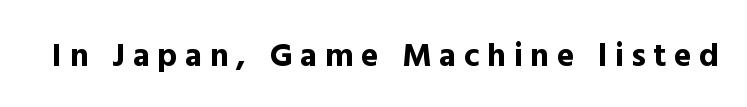
Posture: upright roman. This is heavy type, rendered in bold. Quick note: underline off. The face used here is a sans, in the tradition of grotesques and geometrics. Look at the tracking — it's clearly loosened, letters drifting apart. A typesetter would call this proportional, since set widths differ per character.
